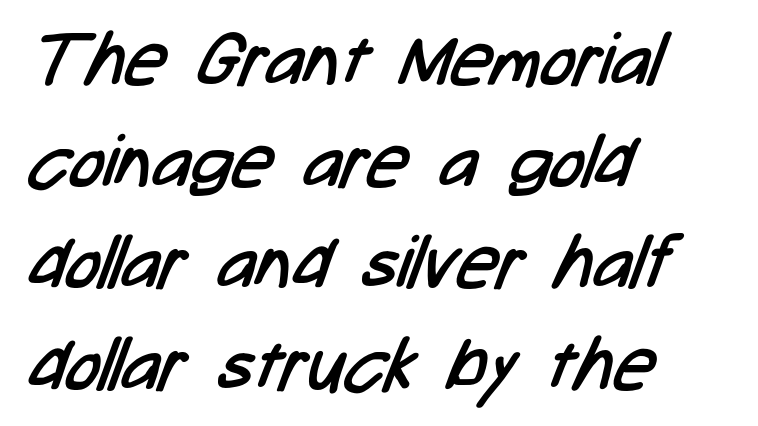
{"serif": "no", "bold": "no", "weight": "regular", "width": "condensed", "stroke_contrast": "low", "x_height": "medium", "monospaced": "no", "underline": "no", "align": "left", "line_spacing": "normal", "line_spacing_ratio": 1.41, "letter_spacing": "normal", "letter_spacing_em": 0.0, "glyph_px": 72}
